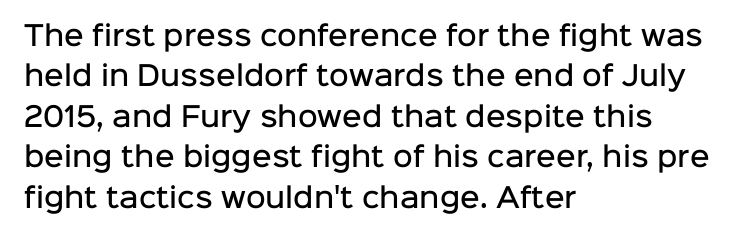
Glyph-to-glyph distance matches everyday printed text. Beneath every word, the page is bare. What's the leading like? Ordinary, nothing unusual. Typographic density is moderately raised because the face is semibold. Vertical strokes here are truly vertical.
